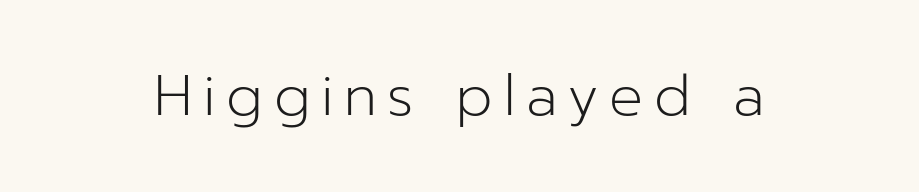
Is there any slant? The stems are plumb. No letter is thick-stroked: the sample isn't bold. A typesetter would label this face a sans. A clean baseline with only descenders dipping below it. Is this a fixed-width face? No — the glyphs have proportional, varying widths.
